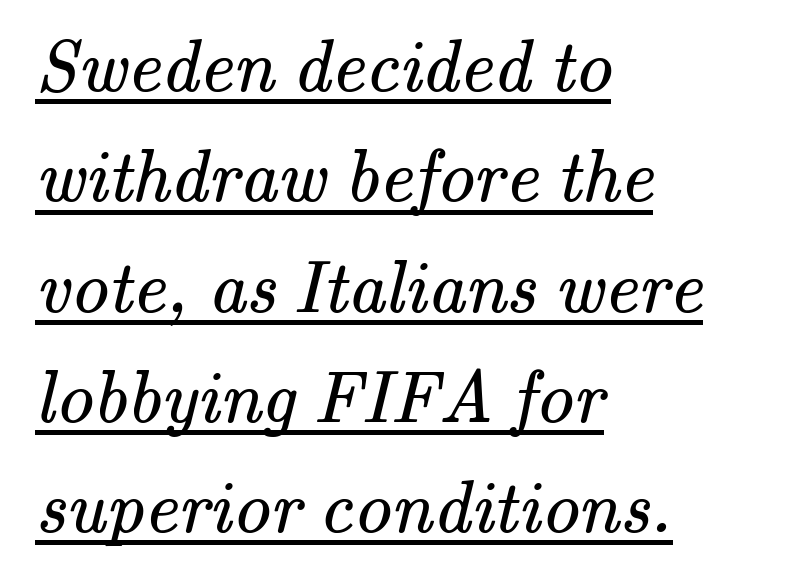
The rendering uses a moderate line-height, typical for paragraphs. Letters have the restrained weight of plain body copy at most. These lines are rendered in a variable-pitch font. I'd call this a serif setting — the letters wear small feet. The gaps between neighbouring characters are ordinary and unremarkable.
